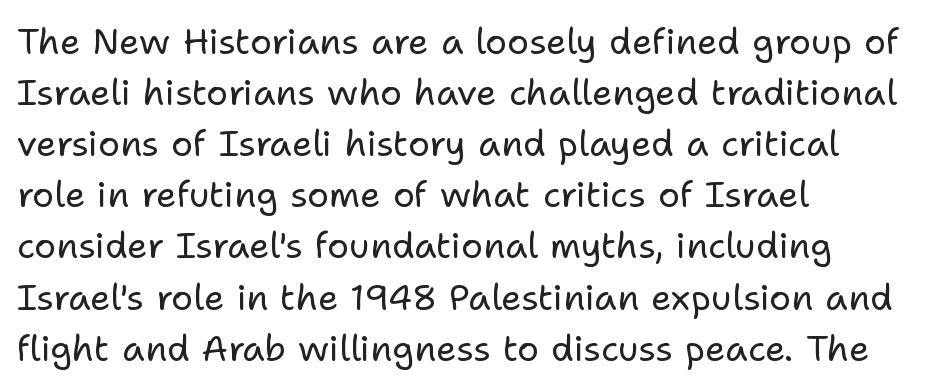
The image shows 36 px regular-weight sans-serif type, upright; set left-aligned, normal line spacing (1.42x), normal letter spacing, not underlined; low stroke contrast and a medium x-height.
